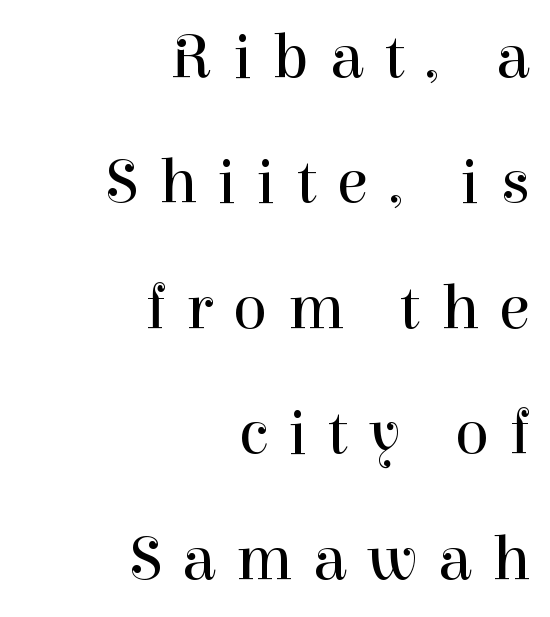
{"serif": "yes", "italic": "no", "bold": "no", "weight": "regular", "width": "normal", "stroke_contrast": "high", "x_height": "medium", "monospaced": "no", "underline": "no", "align": "right", "line_spacing": "loose", "line_spacing_ratio": 1.96, "letter_spacing": "wide", "letter_spacing_em": 0.32, "glyph_px": 64}
